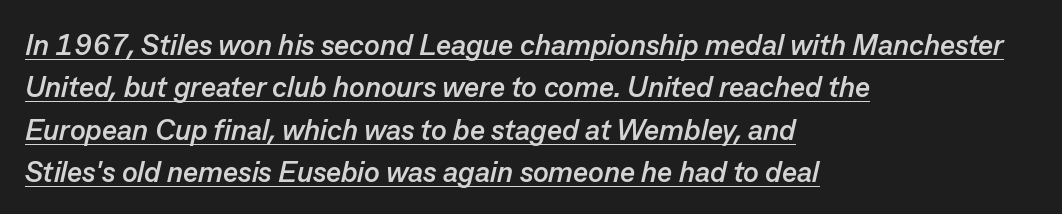
The image shows 29 px semibold type, italic (leaning right); set left-aligned, normal line spacing (1.46x), normal letter spacing, underlined; low stroke contrast and a medium x-height.
